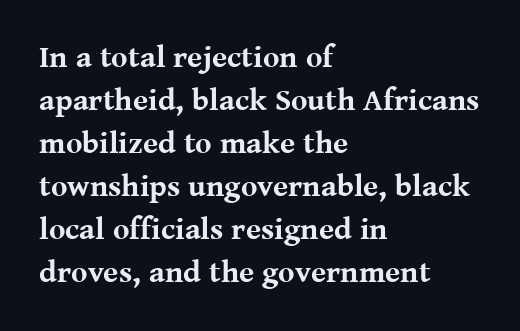
The image shows 31 px bold serif type, upright; set left-aligned, normal line spacing (1.39x), normal letter spacing, not underlined; medium stroke contrast and a medium x-height.
